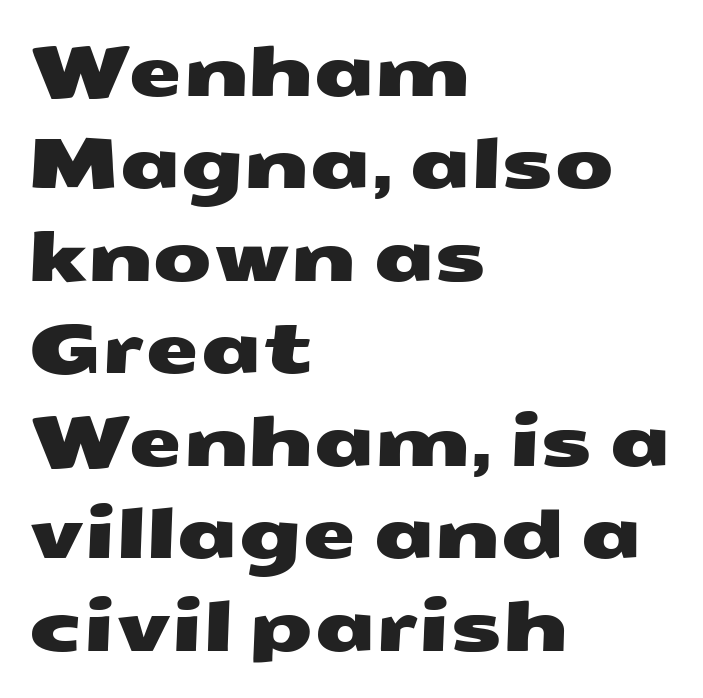
Q: Is the typeface a serif or a sans-serif typeface? A: Sans-serif.
Q: Is the text underlined? A: No.
Q: How is the paragraph aligned? A: Left-aligned.
Q: Is the spacing between letters normal or unusually wide? A: Normal.
Q: Is the spacing between lines tight, normal or loose? A: Normal.
Q: Width (condensed, normal, or wide)? A: Wide.
Q: Stroke contrast? A: Medium.
Q: x-height? A: Medium.
Q: Monospaced? A: No.
